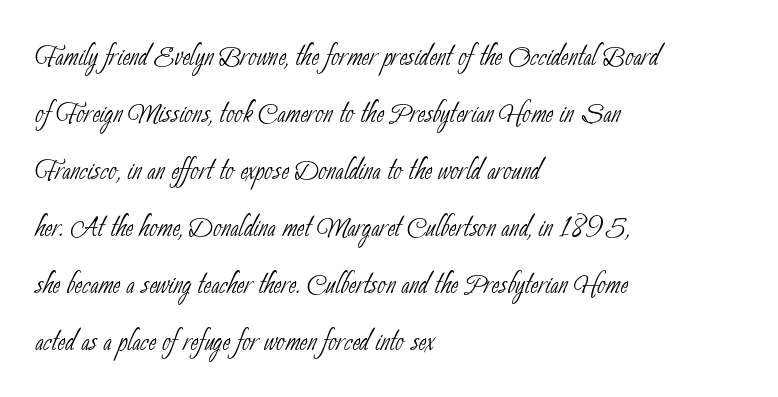
Leftover space on each line is placed entirely after the last word. The rendering uses a moderate line-height, typical for paragraphs. Weight class: somewhere from thin through regular. Character widths vary here, with narrow letters taking less room than wide ones. A typesetter would label this face a sans.
